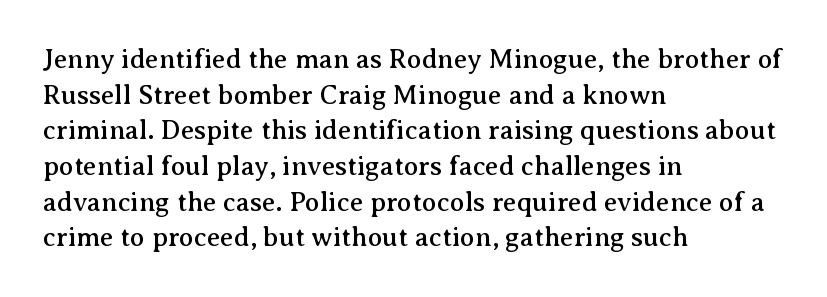
Q: Is the text italic (slanted)? A: No, it is upright.
Q: Is the text underlined? A: No.
Q: How is the paragraph aligned? A: Left-aligned.
Q: Is the spacing between letters normal or unusually wide? A: Normal.
Q: Is the spacing between lines tight, normal or loose? A: Normal.
